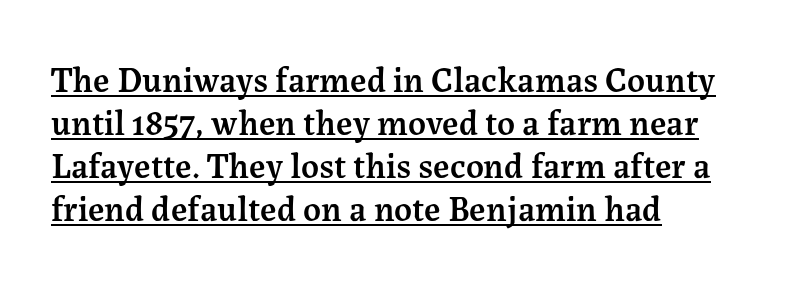
Q: Is the text bold? A: Semi-bold.
Q: Is the text italic (slanted)? A: No, it is upright.
Q: Is the typeface a serif or a sans-serif typeface? A: Serif.
Q: Is the text underlined? A: Yes.
Q: How is the paragraph aligned? A: Left-aligned.
Q: Is the spacing between letters normal or unusually wide? A: Normal.
Q: Width (condensed, normal, or wide)? A: Normal.
Q: Stroke contrast? A: Medium.
Q: x-height? A: Medium.
Q: Monospaced? A: No.
